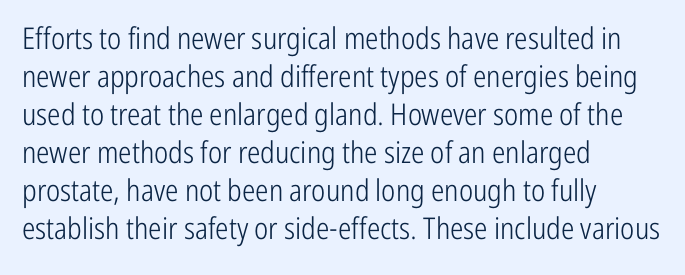
{"serif": "no", "italic": "no", "bold": "no", "weight": "light", "width": "condensed", "stroke_contrast": "low", "x_height": "medium", "monospaced": "no", "underline": "no", "align": "left", "line_spacing": "normal", "line_spacing_ratio": 1.27, "letter_spacing": "normal", "letter_spacing_em": 0.0, "glyph_px": 30}
